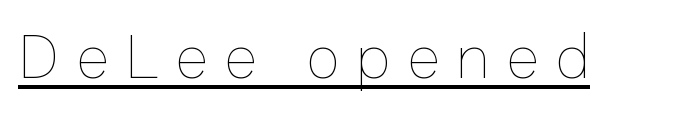
Weight: regular or lighter. Quick note: underline on. Short note: letters widely spaced. When letters stand straight like this, we call the style roman or upright.
